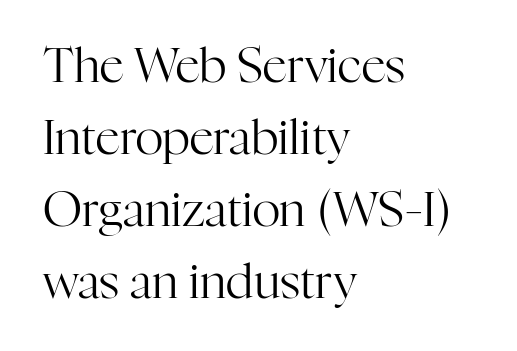
Q: Is the text bold? A: No.
Q: Is the text italic (slanted)? A: No, it is upright.
Q: Is the typeface a serif or a sans-serif typeface? A: Serif.
Q: Is the text underlined? A: No.
Q: How is the paragraph aligned? A: Left-aligned.
Q: Is the spacing between letters normal or unusually wide? A: Normal.
Q: Is the spacing between lines tight, normal or loose? A: Normal.
Q: Width (condensed, normal, or wide)? A: Normal.
Q: Stroke contrast? A: High.
Q: x-height? A: Medium.
Q: Monospaced? A: No.
